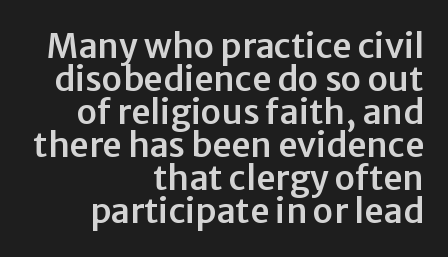
{"serif": "no", "italic": "no", "width": "normal", "stroke_contrast": "low", "x_height": "medium", "monospaced": "no", "underline": "no", "align": "right", "line_spacing": "tight", "line_spacing_ratio": 0.97, "letter_spacing": "normal", "letter_spacing_em": 0.0, "glyph_px": 34}
